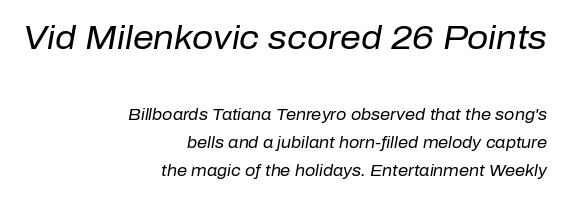
Q: Is the text bold? A: No.
Q: Is the text italic (slanted)? A: Yes, it leans right by about 10 degrees.
Q: Is the text underlined? A: No.
Q: How is the paragraph aligned? A: Right-aligned.
Q: Is the spacing between letters normal or unusually wide? A: Normal.
Q: Which block of text is set in a larger size, the first (top) or the second (bottom)? A: The first (top) one.
Q: Width (condensed, normal, or wide)? A: Normal.
Q: Stroke contrast? A: Low.
Q: x-height? A: Medium.
Q: Monospaced? A: No.
